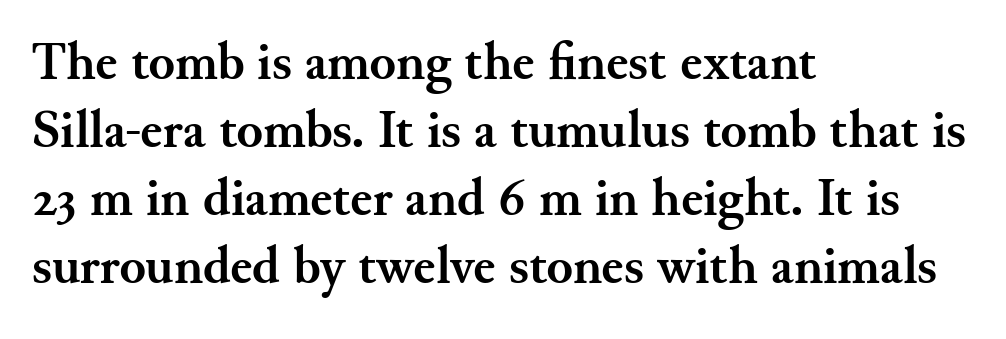
{"serif": "yes", "italic": "no", "bold": "yes", "weight": "semibold", "width": "normal", "stroke_contrast": "medium", "x_height": "small", "monospaced": "no", "underline": "no", "align": "left", "line_spacing": "normal", "line_spacing_ratio": 1.26, "letter_spacing": "normal", "letter_spacing_em": 0.0, "glyph_px": 54}
